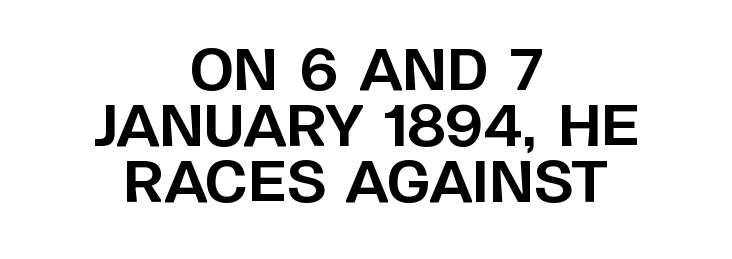
The image shows 57 px bold sans-serif type, upright; set centered, tight line spacing (0.98x), normal letter spacing, not underlined; low stroke contrast and a large x-height.
